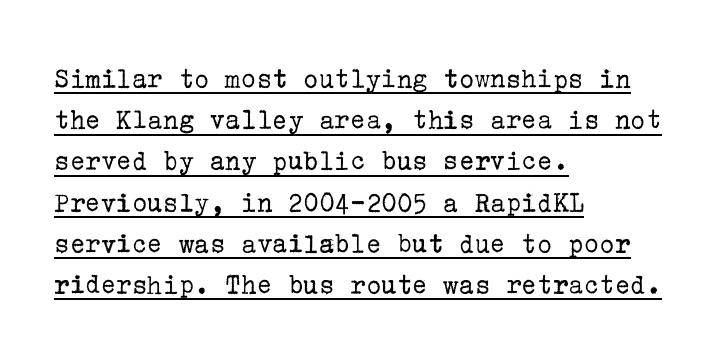
{"serif": "yes", "italic": "no", "bold": "no", "weight": "regular", "width": "normal", "stroke_contrast": "low", "x_height": "medium", "underline": "yes", "align": "left", "line_spacing": "normal", "line_spacing_ratio": 1.42, "letter_spacing": "normal", "letter_spacing_em": 0.0, "glyph_px": 29}
